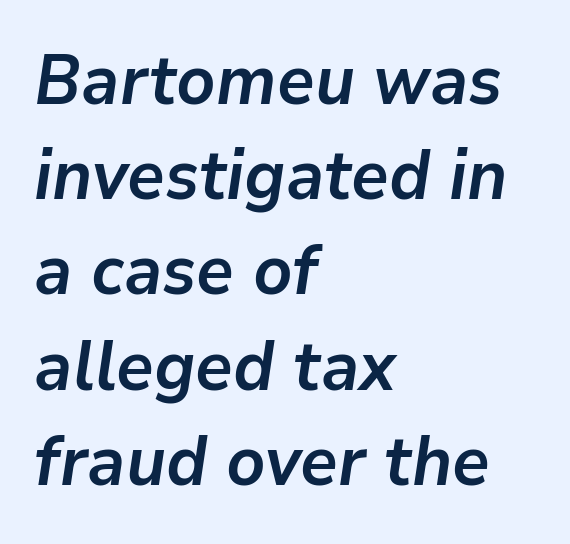
The image shows 69 px semibold type, italic (leaning right); set left-aligned, normal line spacing (1.38x), normal letter spacing, not underlined; low stroke contrast and a medium x-height.
